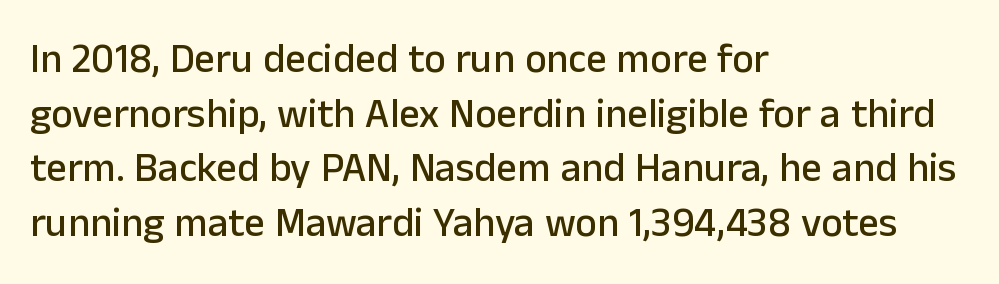
Q: Is the text italic (slanted)? A: No, it is upright.
Q: Is the typeface a serif or a sans-serif typeface? A: Sans-serif.
Q: Is the text underlined? A: No.
Q: How is the paragraph aligned? A: Left-aligned.
Q: Is the spacing between letters normal or unusually wide? A: Normal.
Q: Is the spacing between lines tight, normal or loose? A: Normal.
Q: Width (condensed, normal, or wide)? A: Normal.
Q: Stroke contrast? A: Low.
Q: x-height? A: Medium.
Q: Monospaced? A: No.
